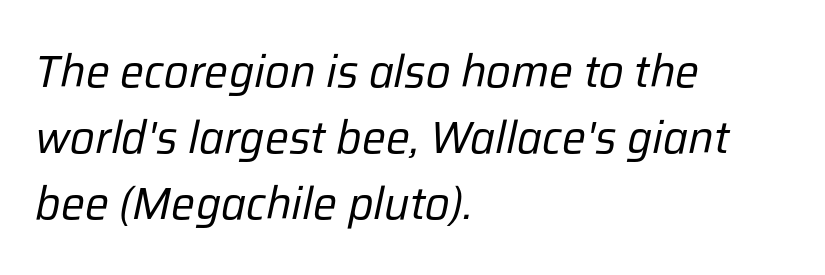
The image shows 45 px regular-weight type, italic (leaning right); set left-aligned, normal line spacing (1.47x), normal letter spacing, not underlined; low stroke contrast and a medium x-height.
